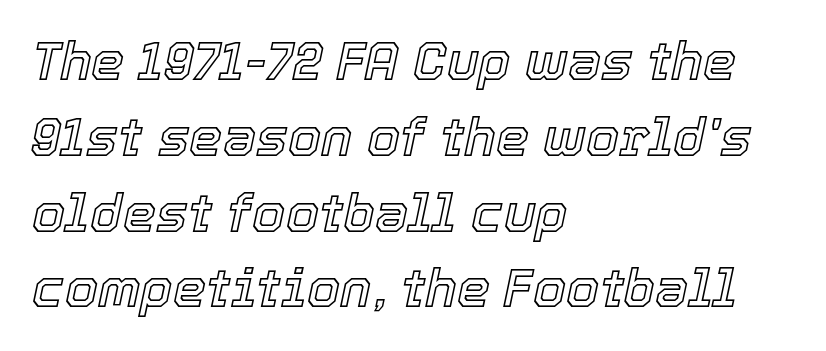
Where is the straight margin? On the left. Each letter keeps its own natural width here, so spacing adapts to shape. This sample keeps an unexceptional amount of space between lines. Nobody touched the tracking dial on this one. Rule under the text: the space is simply empty.
